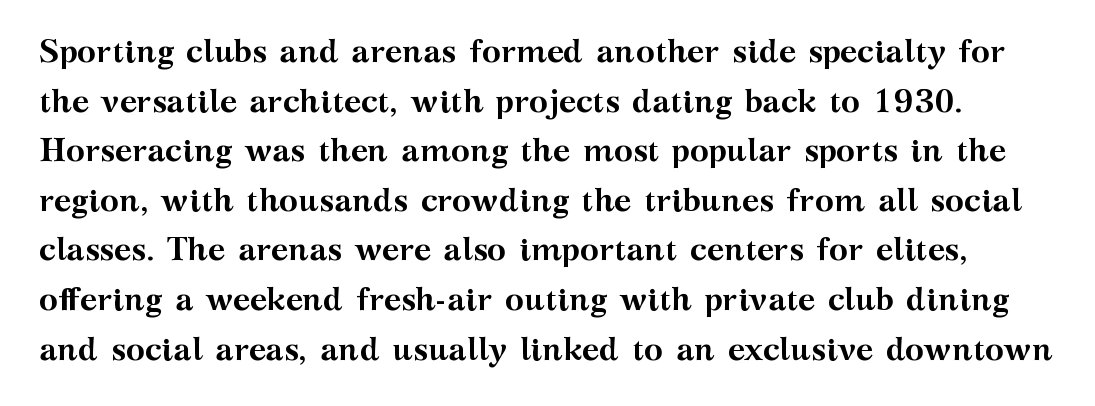
Each letter keeps its own natural width here, so spacing adapts to shape. The glyphs in this specimen are seriffed. The axis of the letterforms is exactly vertical. You could call the tracking neutral — neither tight nor loose. Notice how thick the strokes are: this is what a full bold looks like. The leading is moderate, giving the passage an even texture.
